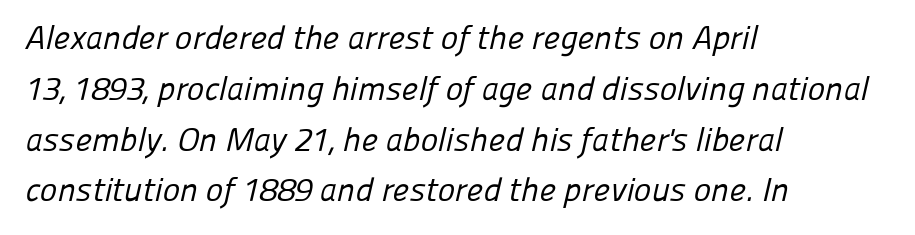
{"serif": "no", "bold": "no", "weight": "regular", "width": "normal", "stroke_contrast": "low", "x_height": "medium", "monospaced": "no", "underline": "no", "align": "left", "line_spacing": "normal", "line_spacing_ratio": 1.54, "letter_spacing": "normal", "letter_spacing_em": 0.0, "glyph_px": 33}
